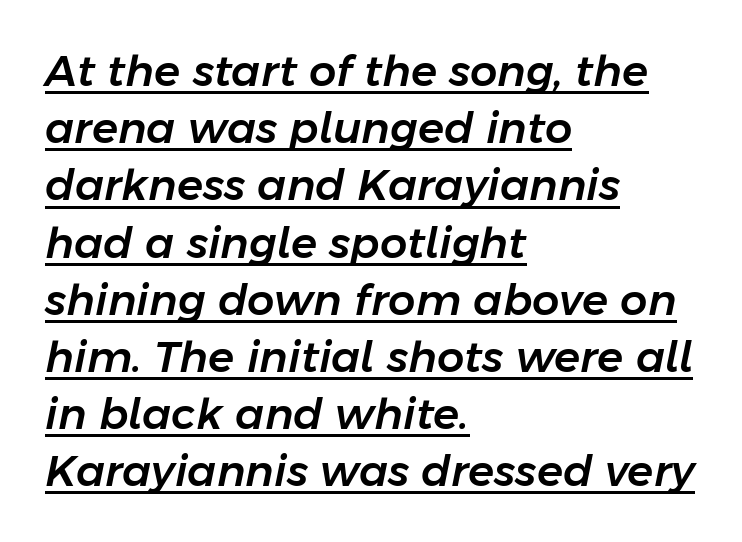
The image shows 43 px text type, italic (leaning right); set left-aligned, normal line spacing (1.33x), normal letter spacing, underlined; low stroke contrast and a medium x-height.
